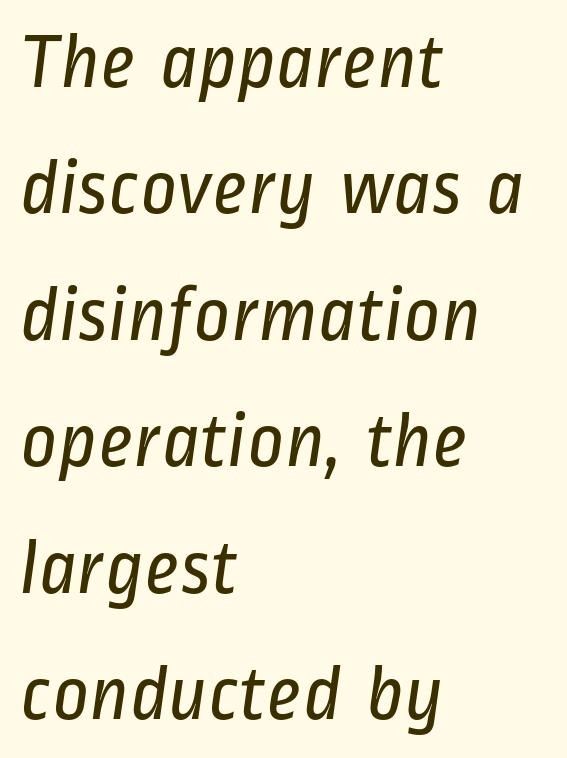
The image shows 79 px regular-weight, condensed sans-serif type; set left-aligned, normal line spacing (1.6x), normal letter spacing, not underlined; low stroke contrast and a medium x-height.
